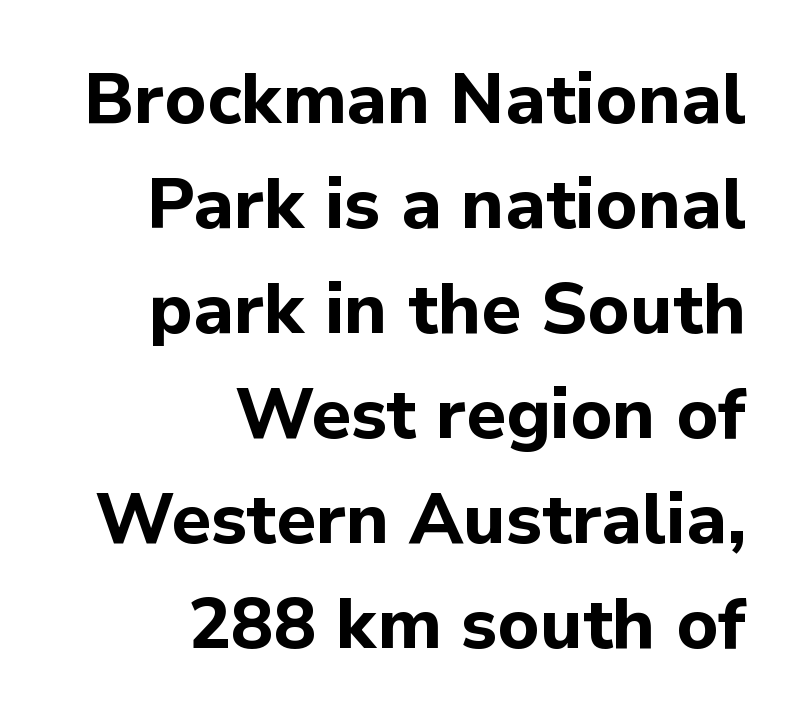
{"serif": "no", "italic": "no", "bold": "yes", "weight": "bold", "width": "normal", "stroke_contrast": "low", "x_height": "medium", "monospaced": "no", "underline": "no", "align": "right", "line_spacing": "normal", "line_spacing_ratio": 1.48, "letter_spacing": "normal", "letter_spacing_em": 0.0, "glyph_px": 71}
